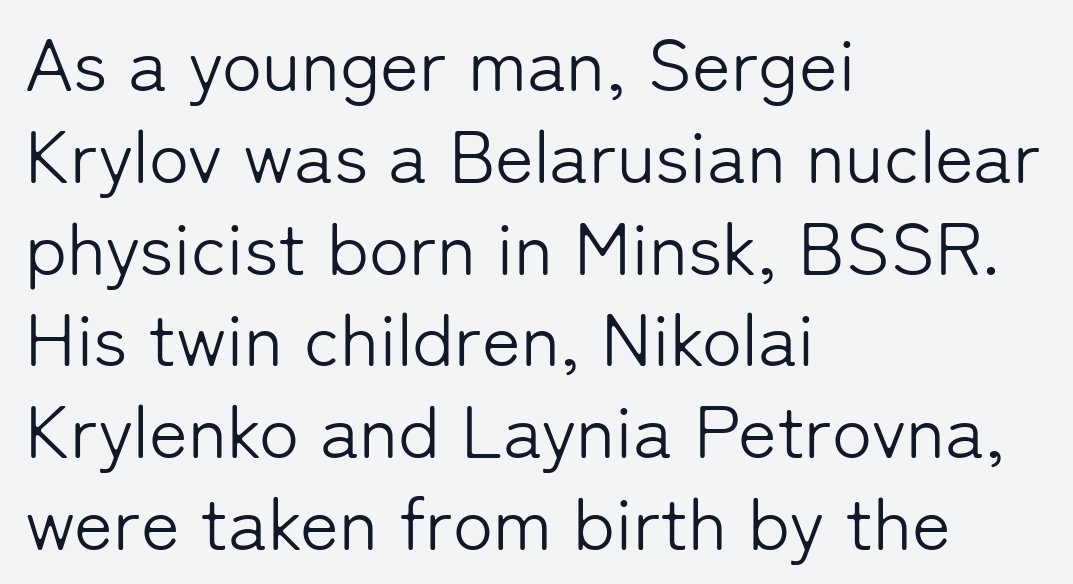
Line beginnings align vertically; line endings do not. A light-to-regular cut is what we see here. The specimen omits any rule beneath the text block's lines. These lines are rendered in a variable-pitch font.
